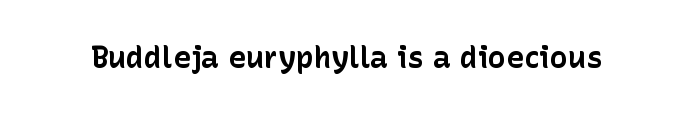
The image shows 30 px bold sans-serif type, upright; set normal letter spacing, not underlined; low stroke contrast and a medium x-height.
